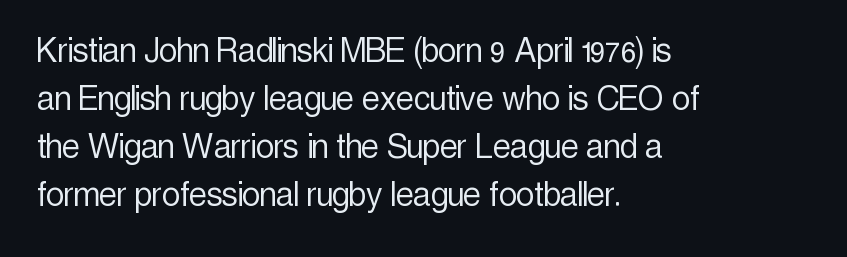
Q: Is the text bold? A: No.
Q: Is the text italic (slanted)? A: No, it is upright.
Q: Is the typeface a serif or a sans-serif typeface? A: Sans-serif.
Q: Is the text underlined? A: No.
Q: How is the paragraph aligned? A: Left-aligned.
Q: Is the spacing between letters normal or unusually wide? A: Normal.
Q: Width (condensed, normal, or wide)? A: Condensed.
Q: x-height? A: Medium.
Q: Monospaced? A: No.
